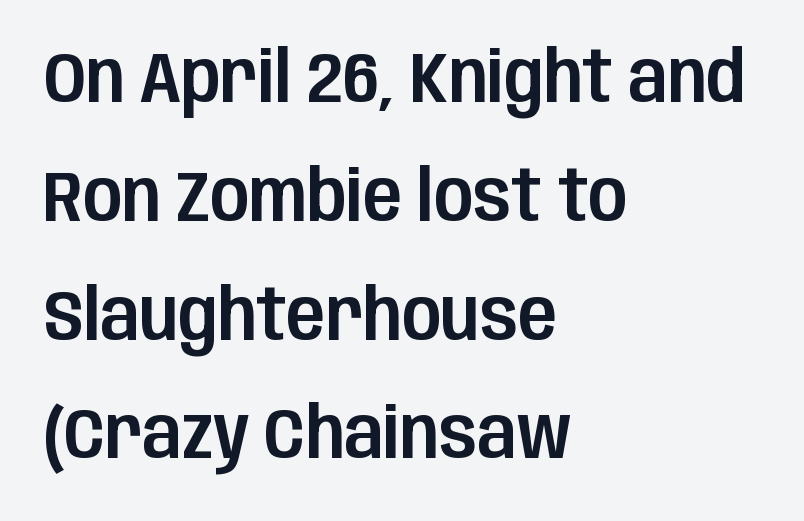
The image shows 72 px condensed sans-serif type, upright; set left-aligned, normal line spacing (1.65x), normal letter spacing, not underlined; low stroke contrast and a large x-height.
